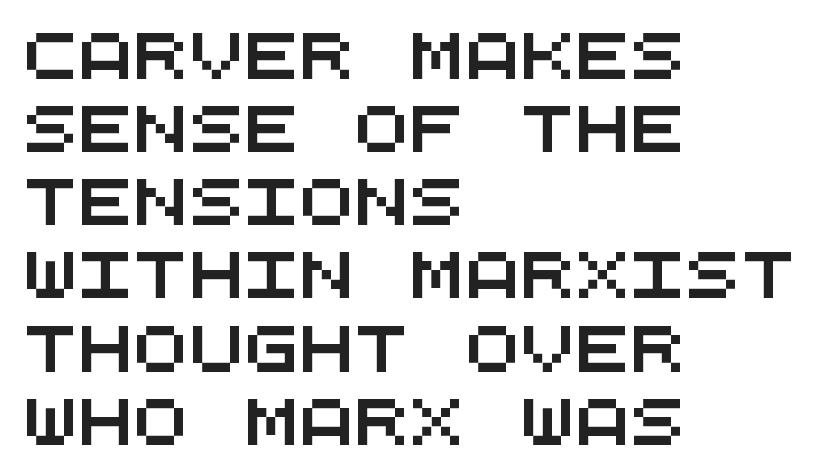
Q: Is the typeface a serif or a sans-serif typeface? A: Sans-serif.
Q: Is the text underlined? A: No.
Q: How is the paragraph aligned? A: Left-aligned.
Q: Is the spacing between letters normal or unusually wide? A: Normal.
Q: Is the spacing between lines tight, normal or loose? A: Normal.
Q: Width (condensed, normal, or wide)? A: Wide.
Q: Stroke contrast? A: Medium.
Q: x-height? A: Large.
Q: Monospaced? A: Yes.
